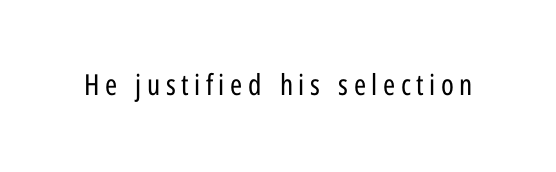
{"serif": "no", "italic": "no", "bold": "no", "weight": "regular", "width": "condensed", "stroke_contrast": "low", "x_height": "medium", "monospaced": "no", "underline": "no", "glyph_px": 29}
